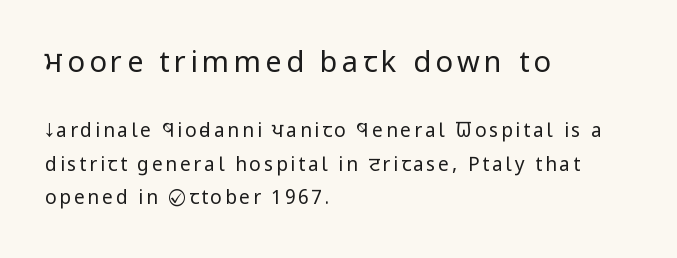
The image shows 29 px regular-weight, condensed sans-serif type, upright; set left-aligned, line spacing 1.76x, not underlined; the first (top) block is 1.53x larger; low stroke contrast and a large x-height.
